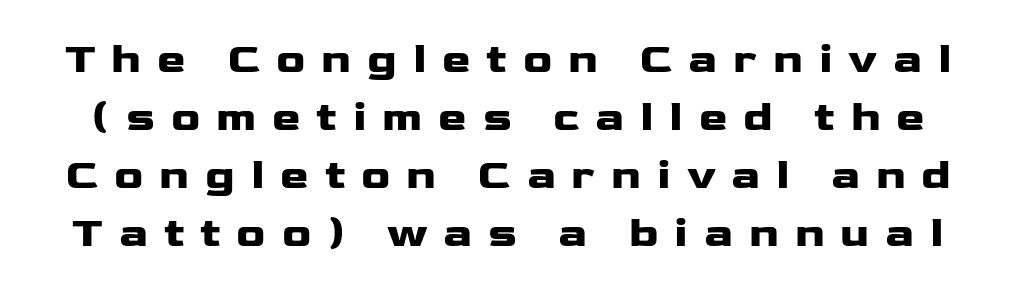
This is sans-serif lettering, the kind often seen on screens and signage. Plain, unruled lines of type. The gaps between neighbouring characters are conspicuously large. Notice how descenders clear the ascenders below comfortably — that's standard leading. This sample uses an upright cut, with every glyph sitting square on the baseline.
